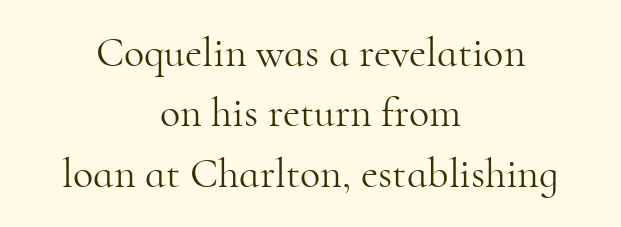
These lines are rendered in a variable-pitch font. The paragraph shown floats in the horizontal middle. Weight: regular or lighter. Posture: upright roman.
